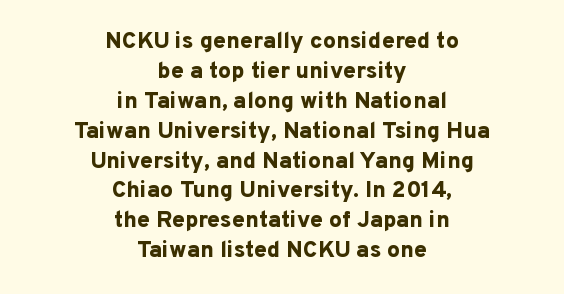
The image shows 23 px bold type, upright; set centered, normal line spacing (1.3x), normal letter spacing, not underlined.
